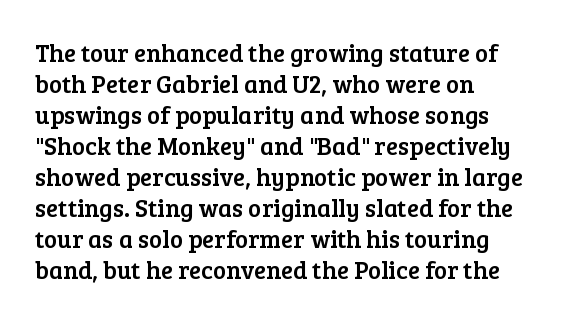
Q: Is the text italic (slanted)? A: No, it is upright.
Q: Is the text underlined? A: No.
Q: How is the paragraph aligned? A: Left-aligned.
Q: Is the spacing between letters normal or unusually wide? A: Normal.
